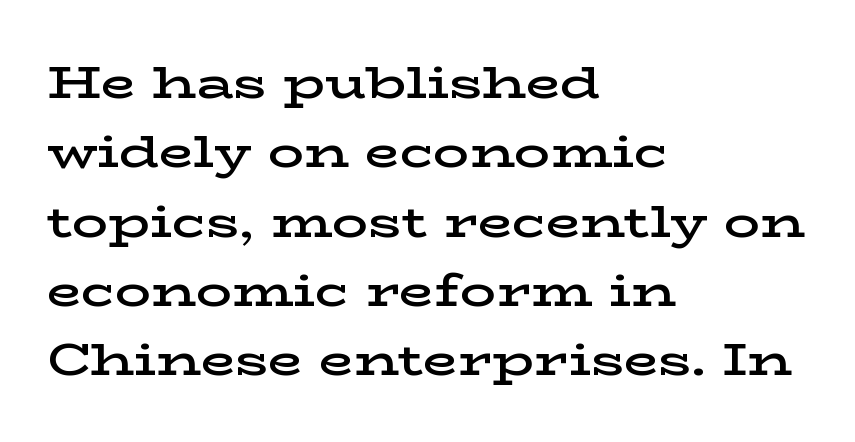
Normally led — the rows are evenly, conventionally spaced. Stroke thickness is moderately raised; the sample reads as semibold. Nobody drew a line under any word here. Proportional: the letters do not fall into vertical columns.
